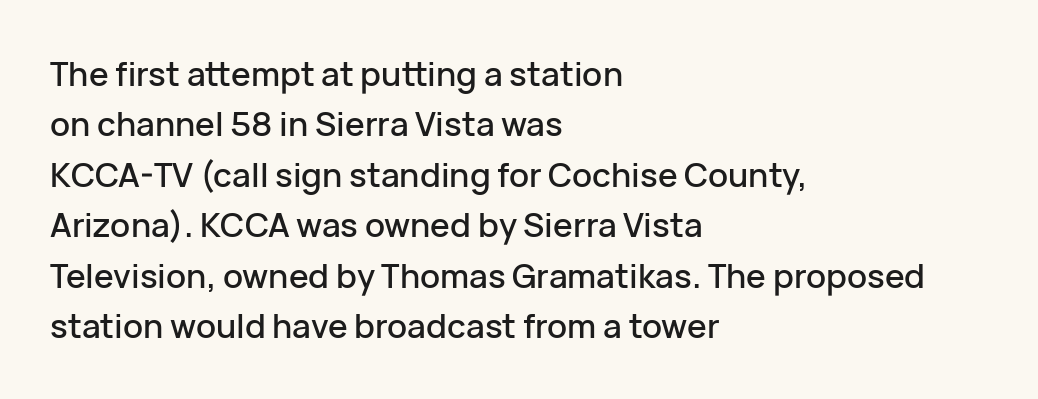
The rendering uses natural spacing where letterforms have individual widths. Honestly, there is no underline to notice here at all. Tracking here is standard; glyphs follow each other at the usual distance. The lettering stays uniformly vertical, giving the passage a roman look. Is there much room between lines? A standard amount, neither cramped nor airy. The lines in this sample share a left origin and differ only in where they stop.
